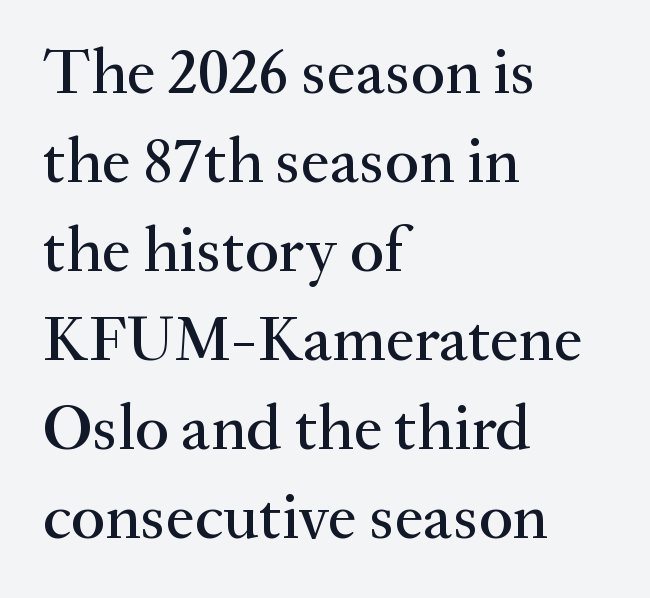
{"serif": "yes", "italic": "no", "width": "normal", "stroke_contrast": "medium", "x_height": "small", "monospaced": "no", "underline": "no", "align": "left", "line_spacing": "normal", "line_spacing_ratio": 1.37, "letter_spacing": "normal", "letter_spacing_em": 0.0, "glyph_px": 65}
